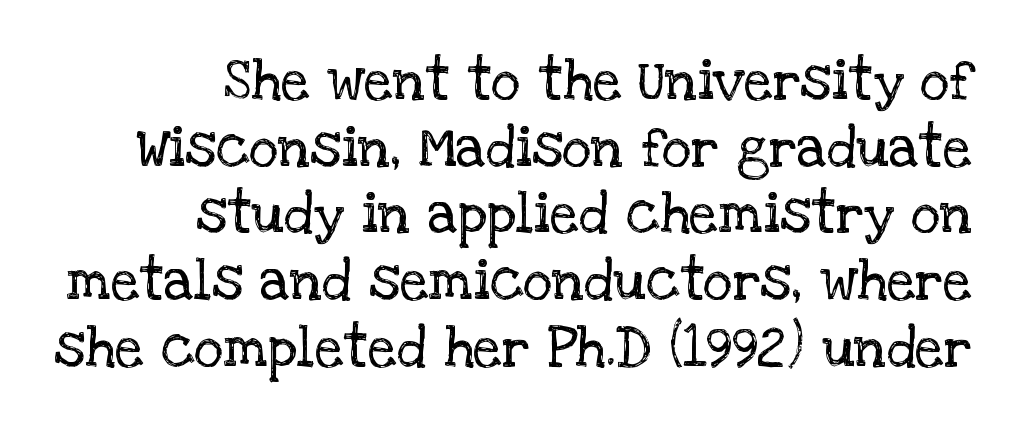
Q: Is the text bold? A: No.
Q: Is the text italic (slanted)? A: No, it is upright.
Q: Is the typeface a serif or a sans-serif typeface? A: Serif.
Q: Is the text underlined? A: No.
Q: How is the paragraph aligned? A: Right-aligned.
Q: Is the spacing between letters normal or unusually wide? A: Normal.
Q: Width (condensed, normal, or wide)? A: Normal.
Q: Stroke contrast? A: Low.
Q: x-height? A: Large.
Q: Monospaced? A: No.
